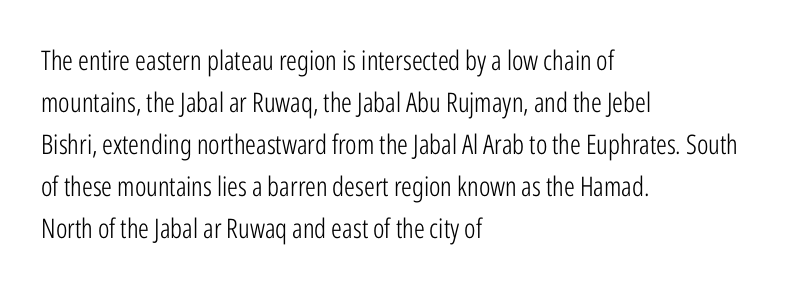
Each new line begins a customary step beneath the previous one. The passage shown is not underscored anywhere. Weight: not bold — regular or lighter. Nope, not italic — everything's standing straight. A classic flush-left, rag-right setting is used for this passage.
